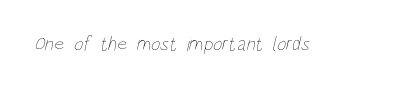
The image shows 20 px text type; set normal letter spacing, not underlined.
